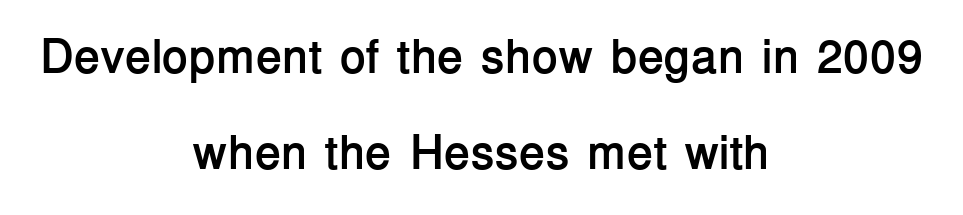
{"serif": "no", "italic": "no", "bold": "yes", "weight": "semibold", "width": "normal", "stroke_contrast": "low", "x_height": "medium", "monospaced": "no", "underline": "no", "align": "center", "line_spacing": "loose", "line_spacing_ratio": 2.01, "letter_spacing": "normal", "letter_spacing_em": 0.0, "glyph_px": 48}
